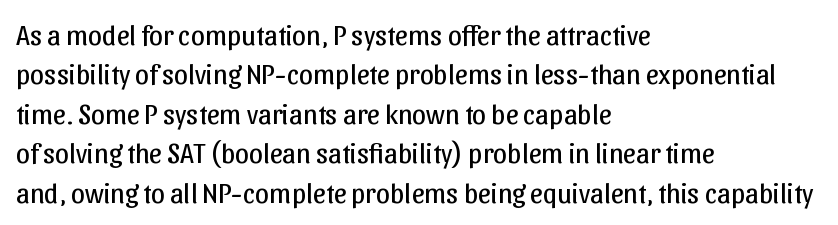
The image shows 28 px regular-weight sans-serif type, upright; set left-aligned, normal line spacing (1.41x), normal letter spacing, not underlined; low stroke contrast and a medium x-height.
